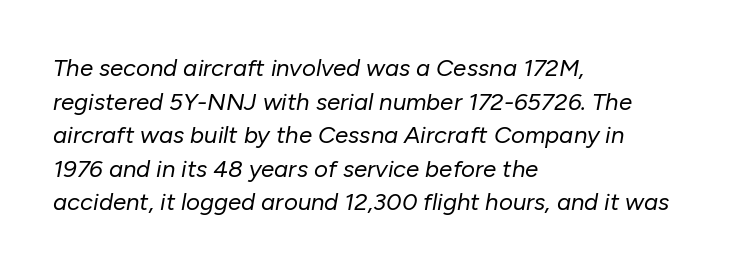
The image shows 24 px text type, italic (leaning right); set left-aligned, normal line spacing (1.4x), normal letter spacing, not underlined.
